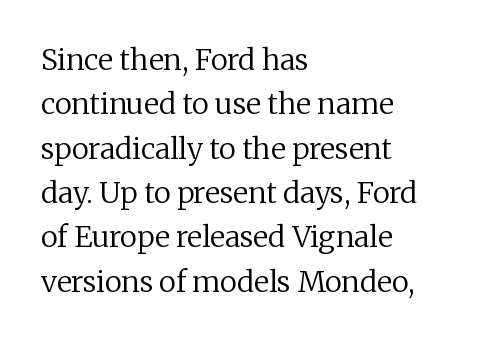
The image shows 29 px regular-weight serif type, upright; set left-aligned, normal line spacing (1.53x), normal letter spacing, not underlined; low stroke contrast and a medium x-height.
